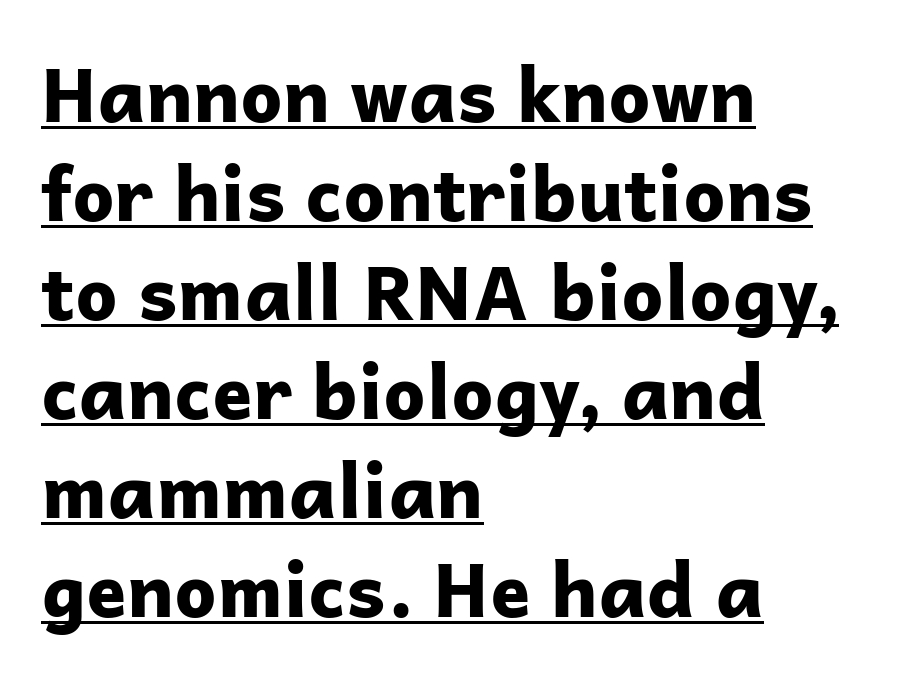
The image shows 75 px bold sans-serif type, upright; set left-aligned, normal line spacing (1.32x), normal letter spacing, underlined; low stroke contrast and a medium x-height.
